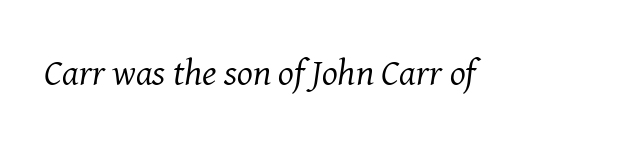
{"serif": "yes", "italic": "yes", "lean": "right", "slant_degrees": 8, "bold": "no", "weight": "regular", "width": "normal", "stroke_contrast": "medium", "x_height": "medium", "monospaced": "no", "underline": "no", "letter_spacing": "normal", "letter_spacing_em": 0.0, "glyph_px": 37}
